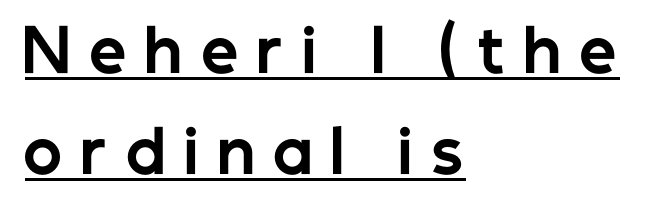
The string is rendered with underlining switched on. A full-strength bold gives these letters their thick strokes. Posture: vertical. The text was rendered using a sans face with plain stroke endings.
